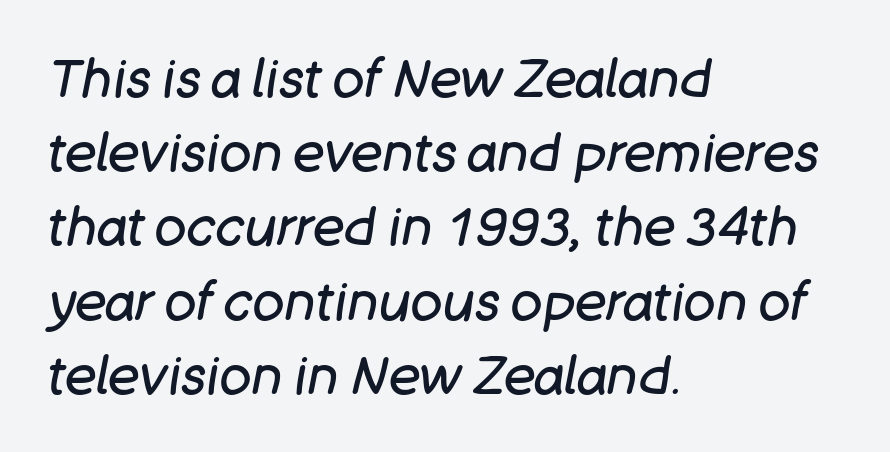
The typography opts for an oblique posture over an upright one. The font is comparable to plain body text, perhaps lighter. Anything drawn beneath the words? Only blank space. Horizontally, the lines are justified to the leading edge only. Note the varied advance widths — an 'i' is clearly narrower than an 'm'. The vertical gap from one line to the next is medium.
